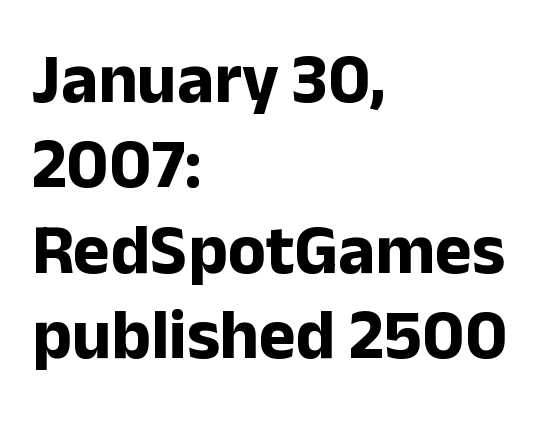
The image shows 70 px bold sans-serif type, upright; set left-aligned, line spacing 1.22x, normal letter spacing, not underlined; low stroke contrast and a medium x-height.
